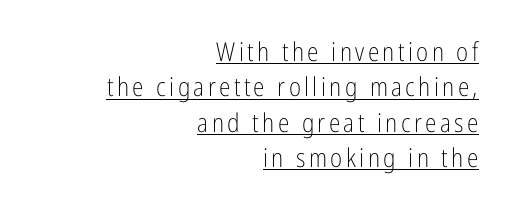
The image shows 26 px text type, upright; set right-aligned, normal line spacing (1.36x), underlined.
